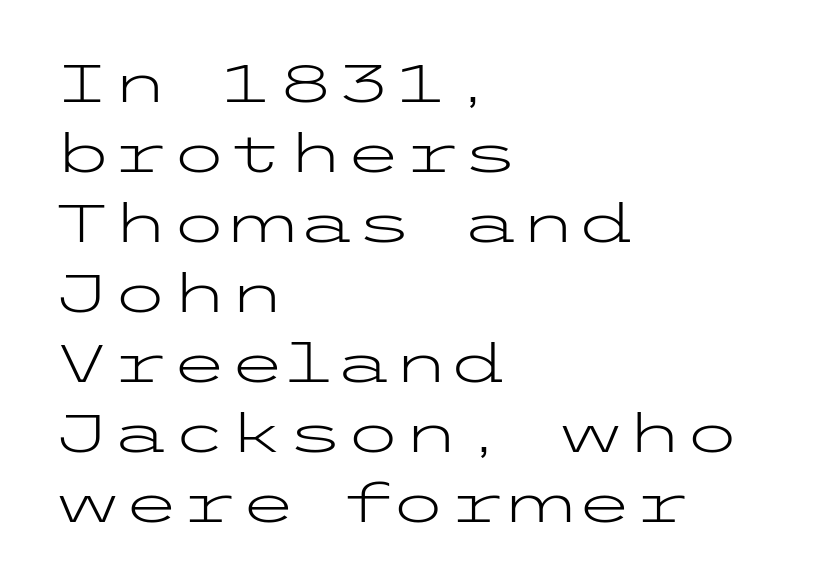
The image shows 53 px light, wide sans-serif type, upright; set left-aligned, normal line spacing (1.32x), normal letter spacing, not underlined; low stroke contrast and a medium x-height.
